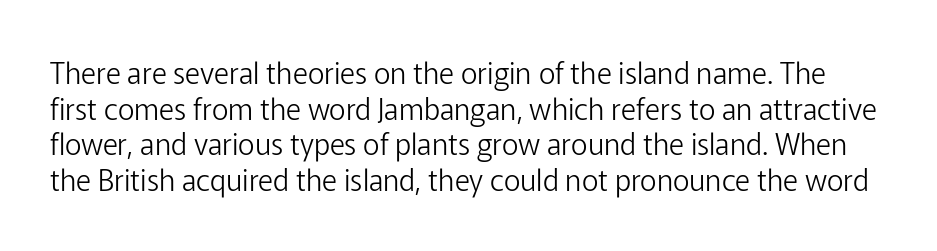
{"serif": "no", "italic": "no", "bold": "no", "weight": "light", "width": "normal", "stroke_contrast": "low", "x_height": "medium", "monospaced": "no", "underline": "no", "line_spacing_ratio": 1.23, "letter_spacing": "normal", "letter_spacing_em": 0.0, "glyph_px": 29}
